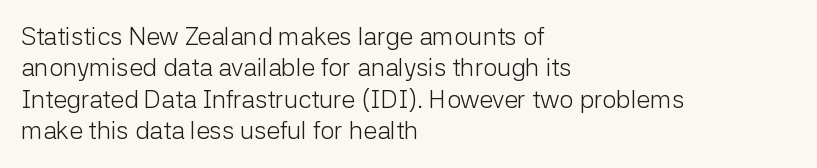
The image shows 25 px text type, upright; set left-aligned, normal line spacing (1.26x), normal letter spacing, not underlined.
